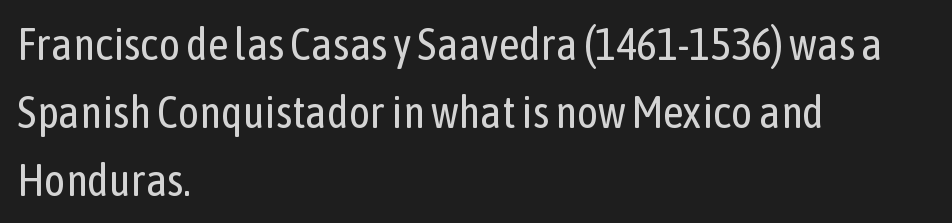
The image shows 45 px regular-weight, condensed sans-serif type, upright; set left-aligned, normal line spacing (1.51x), normal letter spacing, not underlined; low stroke contrast and a medium x-height.
